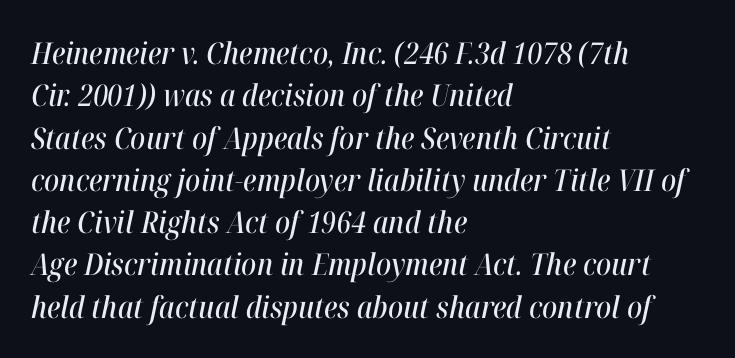
The image shows 30 px condensed type, italic (leaning right); set left-aligned, normal line spacing (1.41x), normal letter spacing, not underlined; high stroke contrast and a medium x-height.
